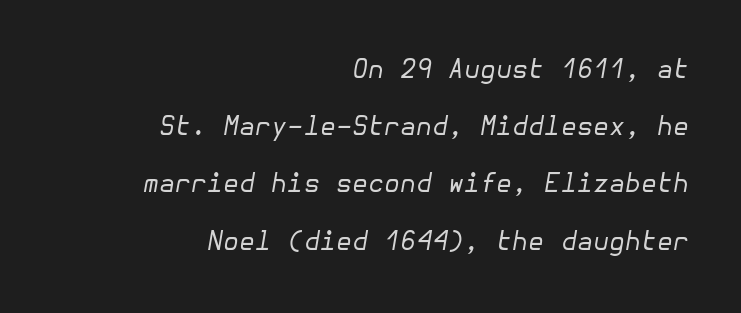
The image shows 26 px text type, italic (leaning right); set right-aligned, loose line spacing (2.2x), normal letter spacing, not underlined.
